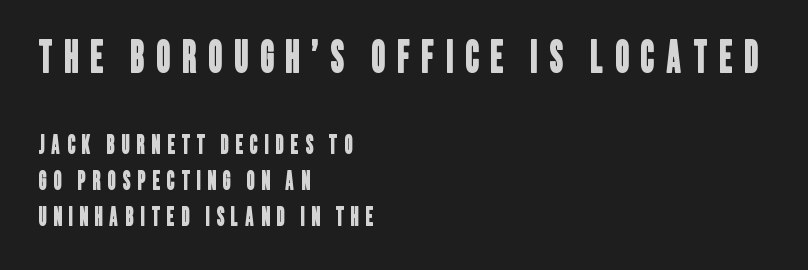
The image shows 43 px condensed sans-serif type; set left-aligned, normal line spacing (1.44x), unusually wide letter spacing (+0.28 em), not underlined; the first (top) block is 1.72x larger; low stroke contrast and a large x-height.
